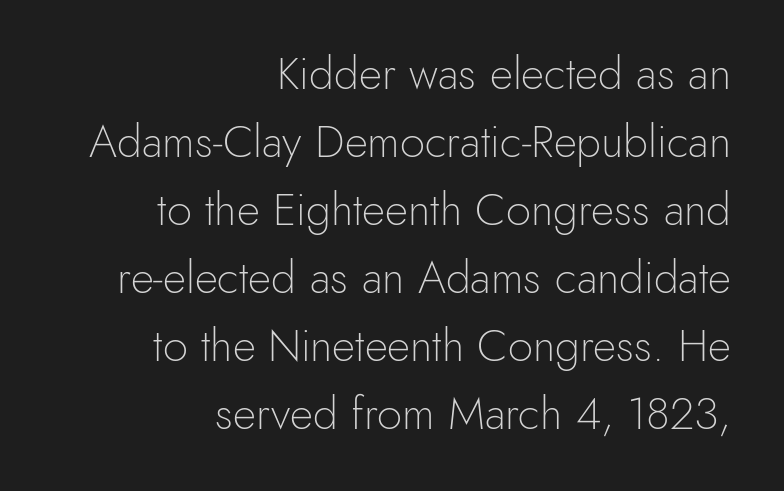
Q: Is the text bold? A: No.
Q: Is the text italic (slanted)? A: No, it is upright.
Q: Is the typeface a serif or a sans-serif typeface? A: Sans-serif.
Q: Is the text underlined? A: No.
Q: How is the paragraph aligned? A: Right-aligned.
Q: Is the spacing between letters normal or unusually wide? A: Normal.
Q: Is the spacing between lines tight, normal or loose? A: Normal.
Q: Width (condensed, normal, or wide)? A: Normal.
Q: x-height? A: Small.
Q: Monospaced? A: No.
